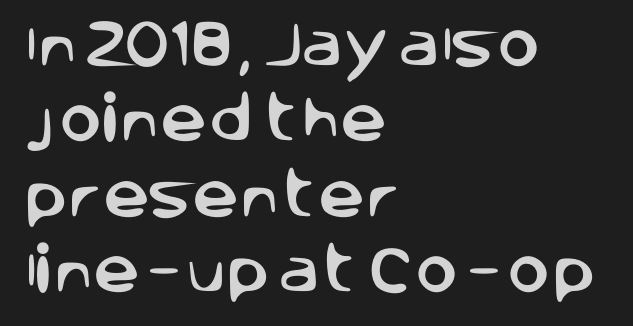
Q: Is the text italic (slanted)? A: No, it is upright.
Q: Is the typeface a serif or a sans-serif typeface? A: Sans-serif.
Q: Is the text underlined? A: No.
Q: How is the paragraph aligned? A: Left-aligned.
Q: Is the spacing between letters normal or unusually wide? A: Normal.
Q: Is the spacing between lines tight, normal or loose? A: Normal.
Q: Width (condensed, normal, or wide)? A: Normal.
Q: Stroke contrast? A: Low.
Q: x-height? A: Large.
Q: Monospaced? A: No.
